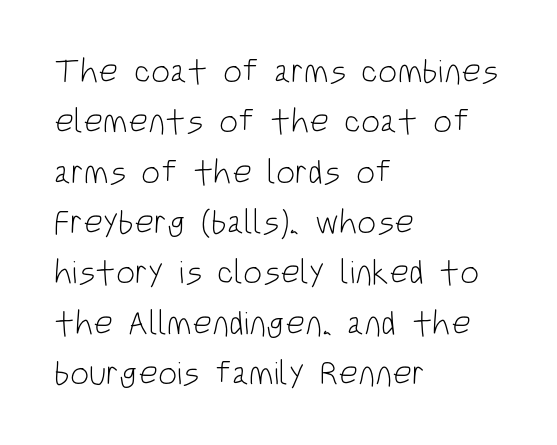
{"serif": "no", "italic": "no", "bold": "no", "weight": "light", "width": "condensed", "stroke_contrast": "low", "x_height": "large", "monospaced": "no", "underline": "no", "align": "left", "line_spacing": "normal", "line_spacing_ratio": 1.48, "letter_spacing": "normal", "letter_spacing_em": 0.0, "glyph_px": 34}
